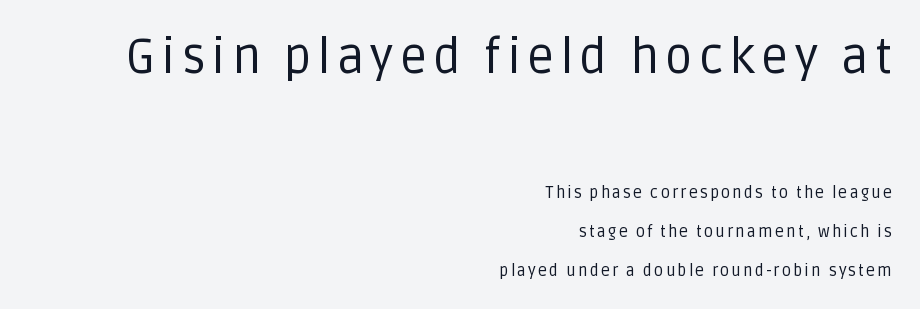
{"serif": "no", "italic": "no", "bold": "no", "weight": "regular", "width": "normal", "stroke_contrast": "low", "x_height": "large", "monospaced": "no", "underline": "no", "align": "right", "line_spacing": "loose", "line_spacing_ratio": 2.43, "larger_block": "first", "size_ratio": 3.0, "glyph_px": 48}
